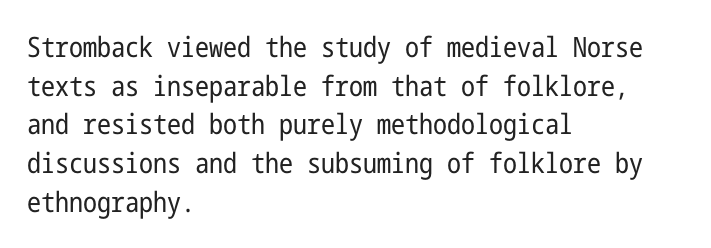
{"serif": "no", "italic": "no", "bold": "no", "weight": "regular", "width": "condensed", "stroke_contrast": "low", "x_height": "medium", "underline": "no", "align": "left", "line_spacing": "normal", "line_spacing_ratio": 1.38, "letter_spacing": "normal", "letter_spacing_em": 0.0, "glyph_px": 28}
